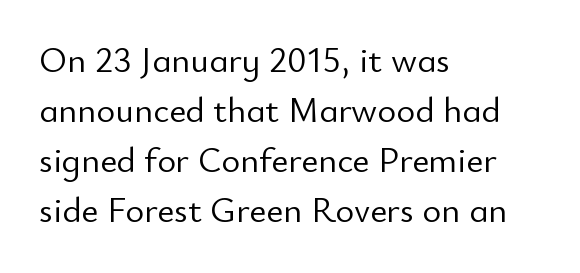
Q: Is the text bold? A: No.
Q: Is the text italic (slanted)? A: No, it is upright.
Q: Is the typeface a serif or a sans-serif typeface? A: Sans-serif.
Q: Is the text underlined? A: No.
Q: How is the paragraph aligned? A: Left-aligned.
Q: Is the spacing between letters normal or unusually wide? A: Normal.
Q: Is the spacing between lines tight, normal or loose? A: Normal.
Q: Width (condensed, normal, or wide)? A: Normal.
Q: Stroke contrast? A: Low.
Q: x-height? A: Small.
Q: Monospaced? A: No.
